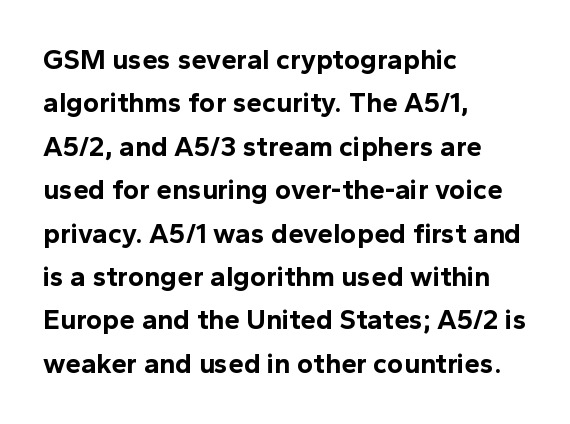
The rendering anchors every line to the left-hand side. Think of a printed novel: that variable character pitch is what you see here. Each glyph is drawn with heavy, bold strokes. The glyphs are unaccompanied by any horizontal stroke below them.
